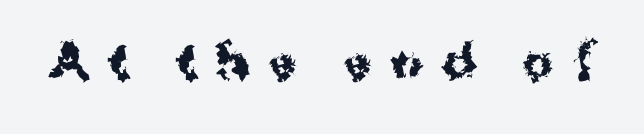
{"serif": "no", "italic": "no", "bold": "yes", "weight": "bold", "width": "normal", "stroke_contrast": "medium", "x_height": "medium", "monospaced": "no", "underline": "no", "letter_spacing": "wide", "letter_spacing_em": 0.44, "glyph_px": 45}
